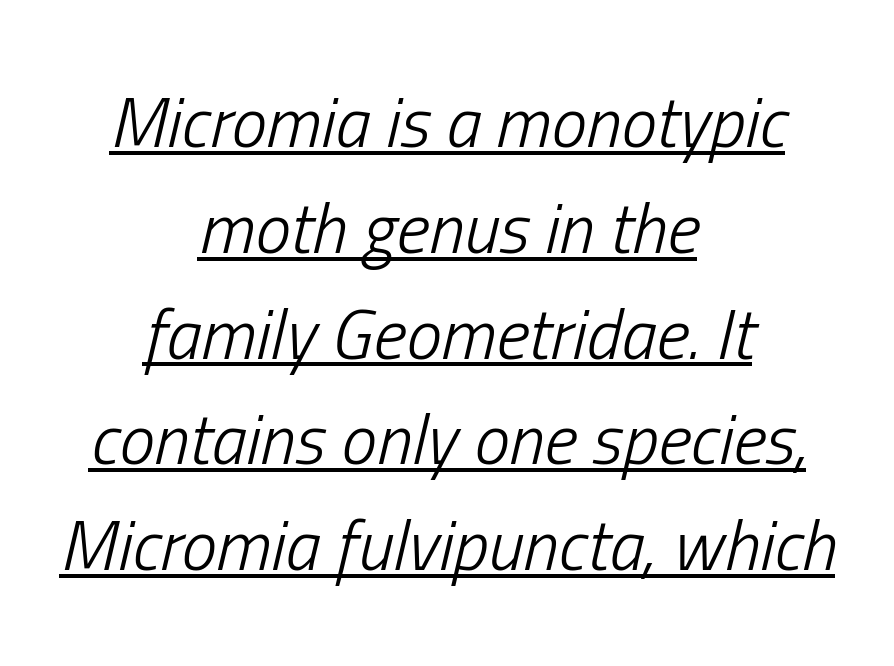
Nobody touched the tracking dial on this one. Compared with a typical body face, this is equally light or lighter still. Italic? Definitely — the glyphs are oblique. Each new line begins a customary step beneath the previous one. A centered setting, common on invitations and titles, is used for this passage.
